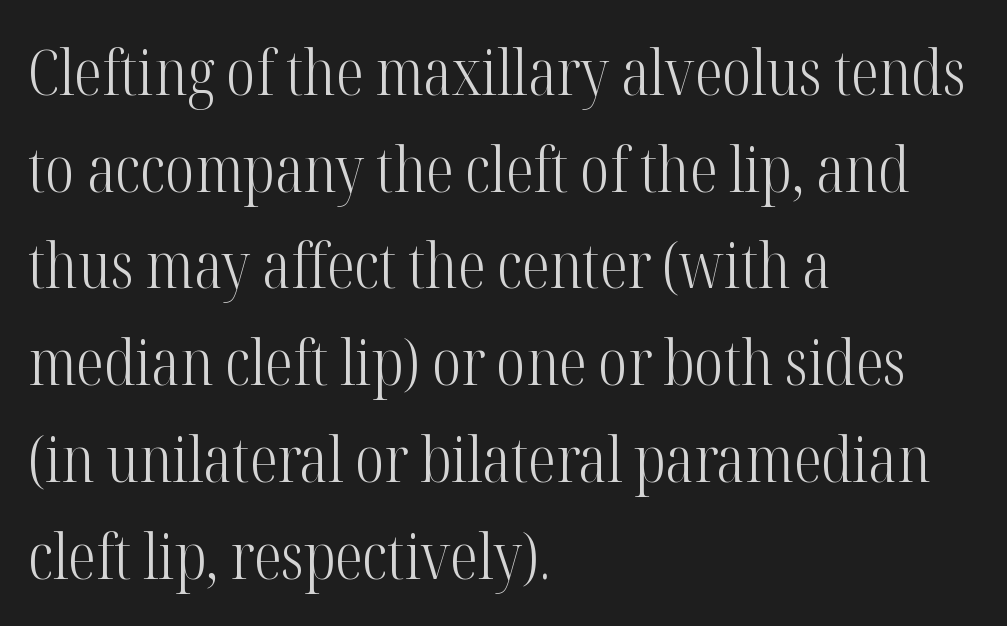
Any mark beneath the type? The region is blank. The glyphs in this specimen are seriffed. Line starts are locked; line ends wander. The block of text has a typical density, with ordinary space between rows. The letters stand upright; this is a roman face.
